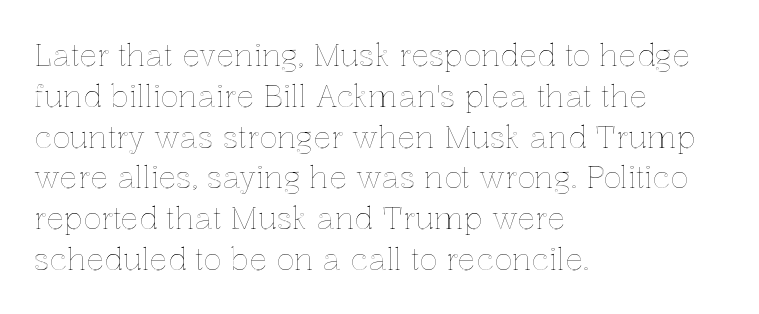
The image shows 30 px text type, upright; set left-aligned, normal line spacing (1.36x), normal letter spacing, not underlined; a medium x-height.
